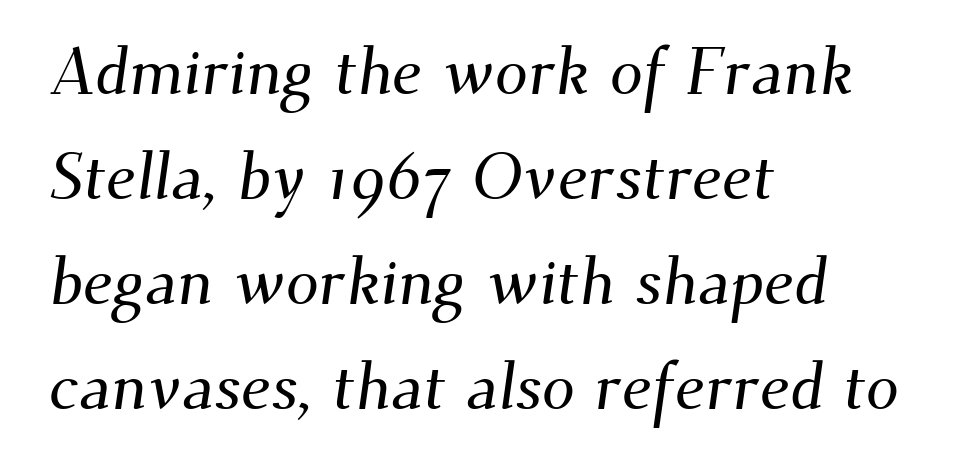
Q: Is the typeface a serif or a sans-serif typeface? A: Serif.
Q: Is the text underlined? A: No.
Q: How is the paragraph aligned? A: Left-aligned.
Q: Is the spacing between letters normal or unusually wide? A: Normal.
Q: Is the spacing between lines tight, normal or loose? A: Normal.
Q: Width (condensed, normal, or wide)? A: Normal.
Q: Stroke contrast? A: Medium.
Q: x-height? A: Small.
Q: Monospaced? A: No.
